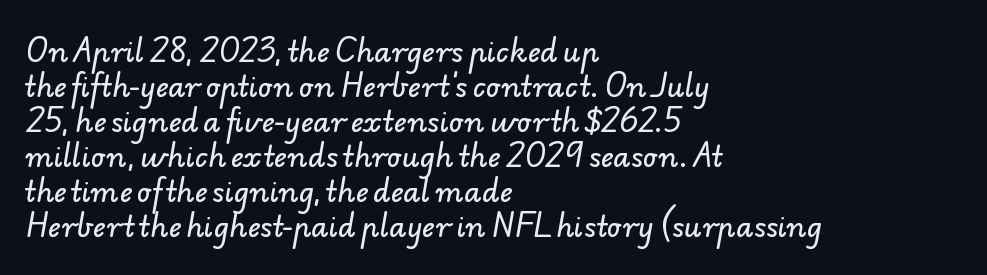
Q: Is the typeface a serif or a sans-serif typeface? A: Sans-serif.
Q: Is the text underlined? A: No.
Q: How is the paragraph aligned? A: Left-aligned.
Q: Is the spacing between letters normal or unusually wide? A: Normal.
Q: Is the spacing between lines tight, normal or loose? A: Normal.
Q: Width (condensed, normal, or wide)? A: Normal.
Q: Stroke contrast? A: Low.
Q: x-height? A: Small.
Q: Monospaced? A: No.
